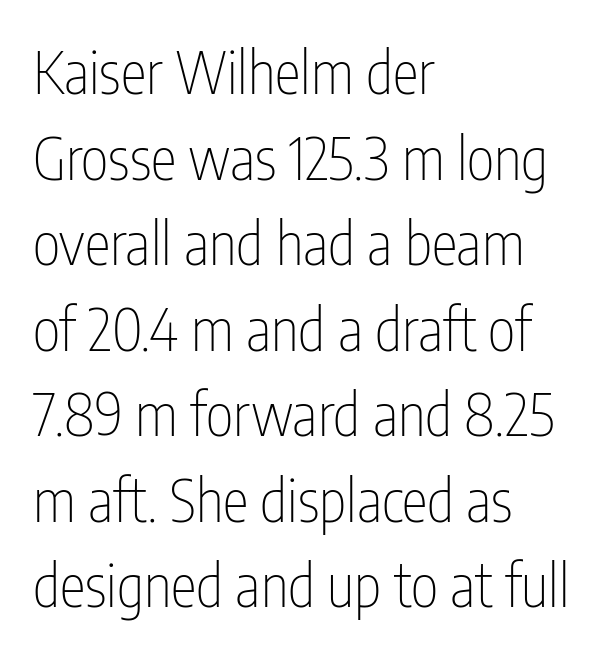
{"serif": "no", "italic": "no", "bold": "no", "weight": "thin", "width": "condensed", "stroke_contrast": "low", "x_height": "medium", "monospaced": "no", "underline": "no", "align": "left", "line_spacing": "normal", "line_spacing_ratio": 1.45, "letter_spacing": "normal", "letter_spacing_em": 0.0, "glyph_px": 59}
